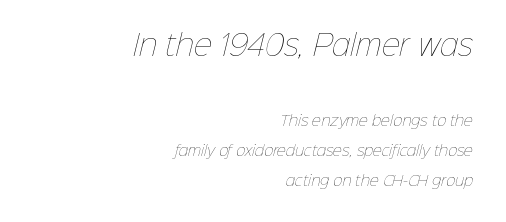
Q: Is the text bold? A: No.
Q: Is the text underlined? A: No.
Q: How is the paragraph aligned? A: Right-aligned.
Q: Is the spacing between letters normal or unusually wide? A: Normal.
Q: Is the spacing between lines tight, normal or loose? A: Loose.
Q: Which block of text is set in a larger size, the first (top) or the second (bottom)? A: The first (top) one.
Q: Width (condensed, normal, or wide)? A: Normal.
Q: Stroke contrast? A: Low.
Q: x-height? A: Medium.
Q: Monospaced? A: No.
